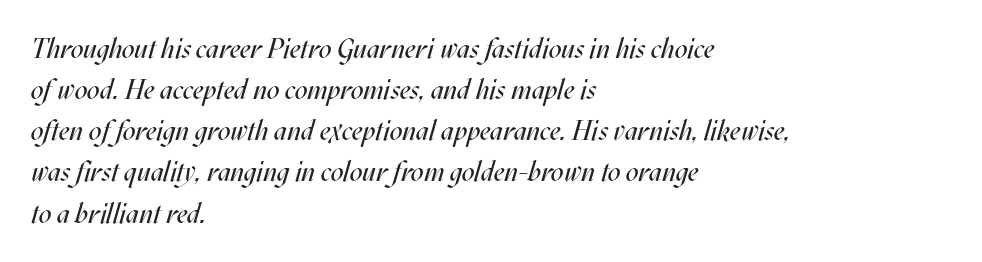
Q: Is the text bold? A: No.
Q: Is the text italic (slanted)? A: Yes, it leans right by about 17 degrees.
Q: Is the text underlined? A: No.
Q: How is the paragraph aligned? A: Left-aligned.
Q: Is the spacing between letters normal or unusually wide? A: Normal.
Q: Is the spacing between lines tight, normal or loose? A: Normal.
Q: Width (condensed, normal, or wide)? A: Condensed.
Q: Stroke contrast? A: Medium.
Q: x-height? A: Large.
Q: Monospaced? A: No.
